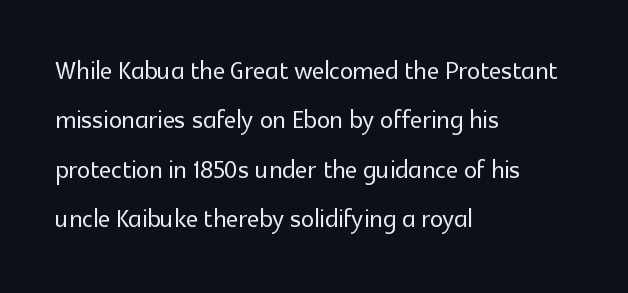
Q: Is the text italic (slanted)? A: No, it is upright.
Q: Is the typeface a serif or a sans-serif typeface? A: Sans-serif.
Q: Is the text underlined? A: No.
Q: How is the paragraph aligned? A: Left-aligned.
Q: Is the spacing between letters normal or unusually wide? A: Normal.
Q: Is the spacing between lines tight, normal or loose? A: Normal.
Q: Width (condensed, normal, or wide)? A: Normal.
Q: x-height? A: Medium.
Q: Monospaced? A: No.
